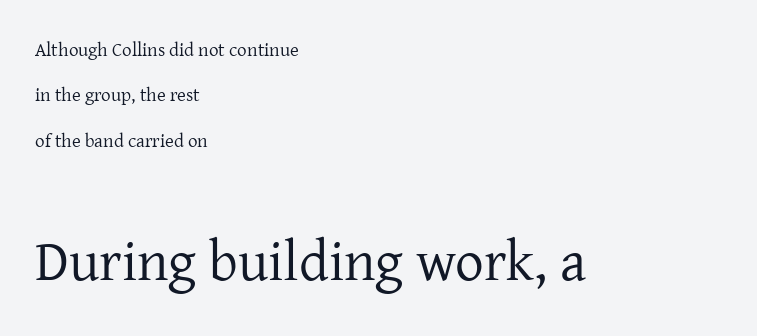
The letters in the lower block stand taller than those in the block above. Characters follow at the spacing the type designer built in. Tall strokes in this sample are plumb rather than angled. Spacing verdict: proportional, widths tailored to each character. Compared with typical paragraphs, the rows here are farther apart.
